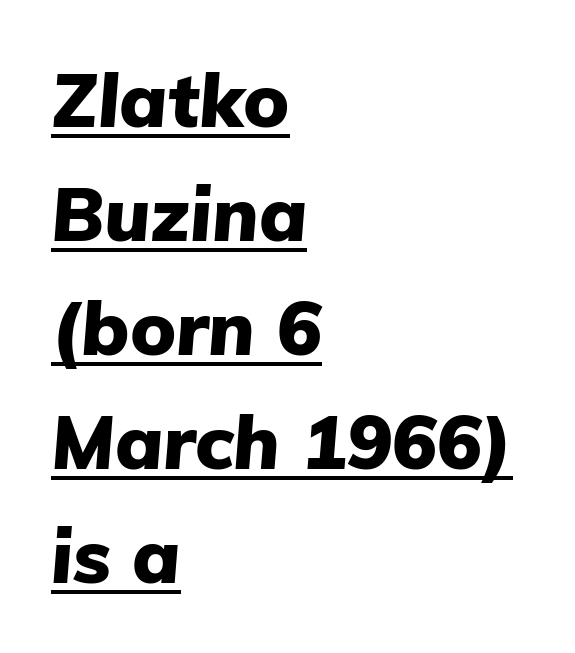
Tracking value appears to be zero — textbook default spacing. These lines are rendered in a variable-pitch font. Posture: slanted. These lines sit exactly where default settings would place them. Its strokes are broad and dark, the hallmark of bold type.
